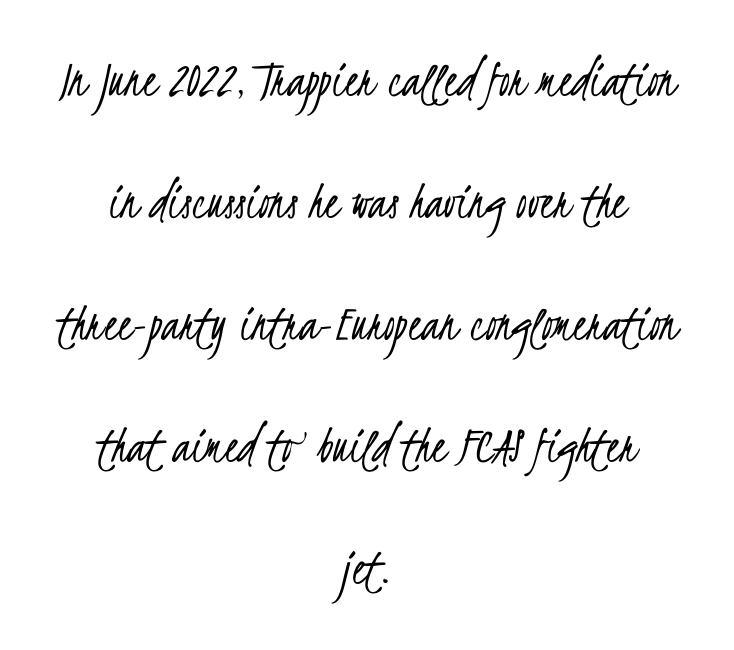
Q: Is the text bold? A: No.
Q: Is the typeface a serif or a sans-serif typeface? A: Sans-serif.
Q: Is the text underlined? A: No.
Q: How is the paragraph aligned? A: Centered.
Q: Is the spacing between letters normal or unusually wide? A: Normal.
Q: Is the spacing between lines tight, normal or loose? A: Loose.
Q: Width (condensed, normal, or wide)? A: Condensed.
Q: Stroke contrast? A: Low.
Q: x-height? A: Small.
Q: Monospaced? A: No.
